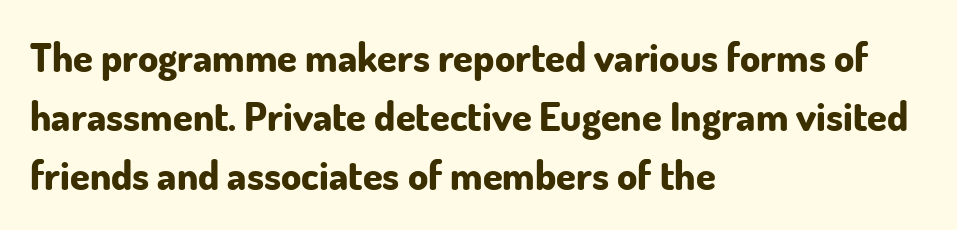
The image shows 40 px bold sans-serif type, upright; set left-aligned, normal line spacing (1.47x), normal letter spacing, not underlined; low stroke contrast and a small x-height.
